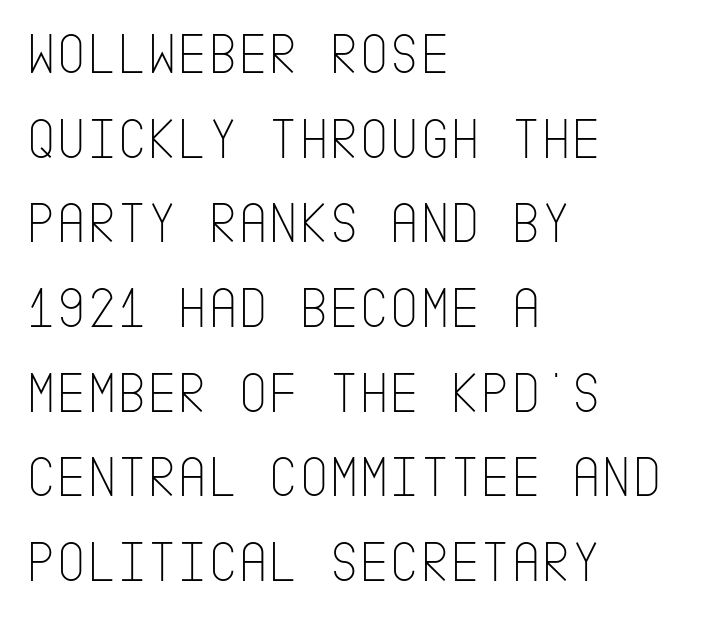
{"serif": "no", "italic": "no", "bold": "no", "weight": "thin", "width": "condensed", "stroke_contrast": "low", "x_height": "large", "underline": "no", "align": "left", "line_spacing": "normal", "line_spacing_ratio": 1.46, "letter_spacing": "normal", "letter_spacing_em": 0.0, "glyph_px": 58}
